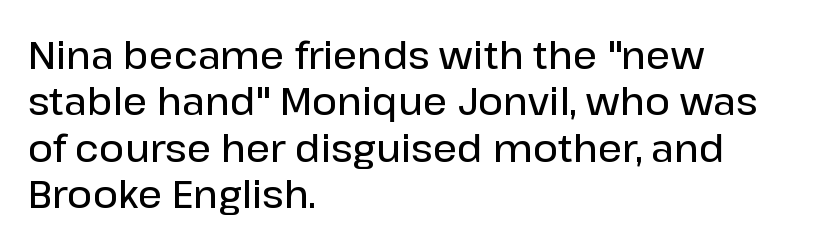
The image shows 38 px semibold sans-serif type, upright; set left-aligned, line spacing 1.22x, normal letter spacing, not underlined; low stroke contrast and a medium x-height.
